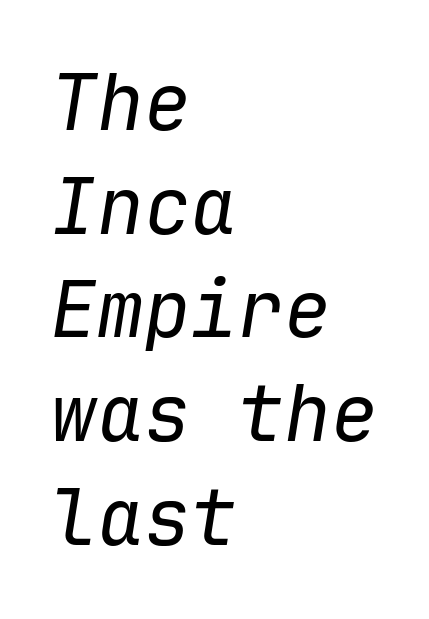
{"italic": "yes", "lean": "right", "slant_degrees": 9, "bold": "no", "weight": "regular", "width": "normal", "stroke_contrast": "low", "x_height": "medium", "monospaced": "yes", "underline": "no", "align": "left", "line_spacing": "normal", "line_spacing_ratio": 1.33, "letter_spacing": "normal", "letter_spacing_em": 0.0, "glyph_px": 78}
